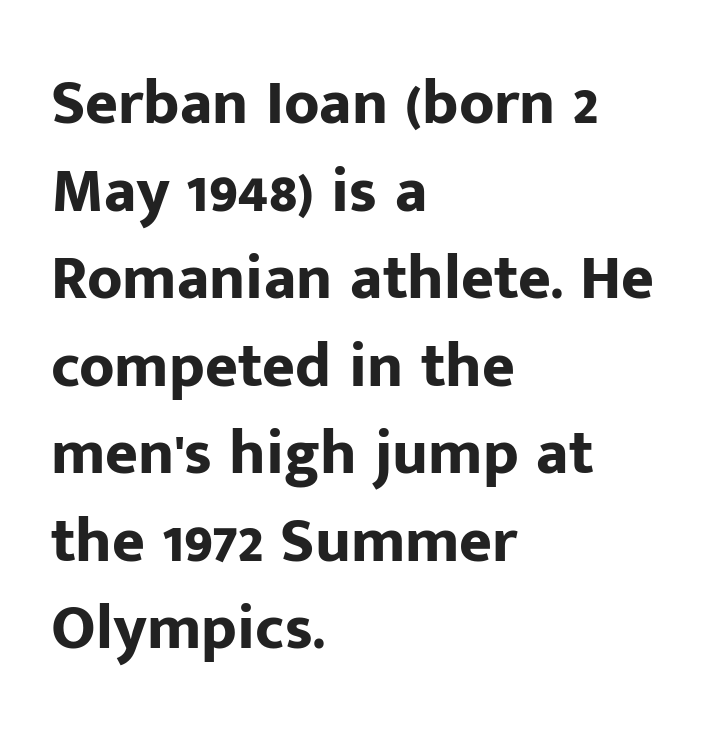
{"serif": "no", "italic": "no", "bold": "yes", "weight": "bold", "width": "normal", "stroke_contrast": "low", "x_height": "medium", "monospaced": "no", "underline": "no", "align": "left", "line_spacing": "normal", "line_spacing_ratio": 1.39, "letter_spacing": "normal", "letter_spacing_em": 0.0, "glyph_px": 63}
